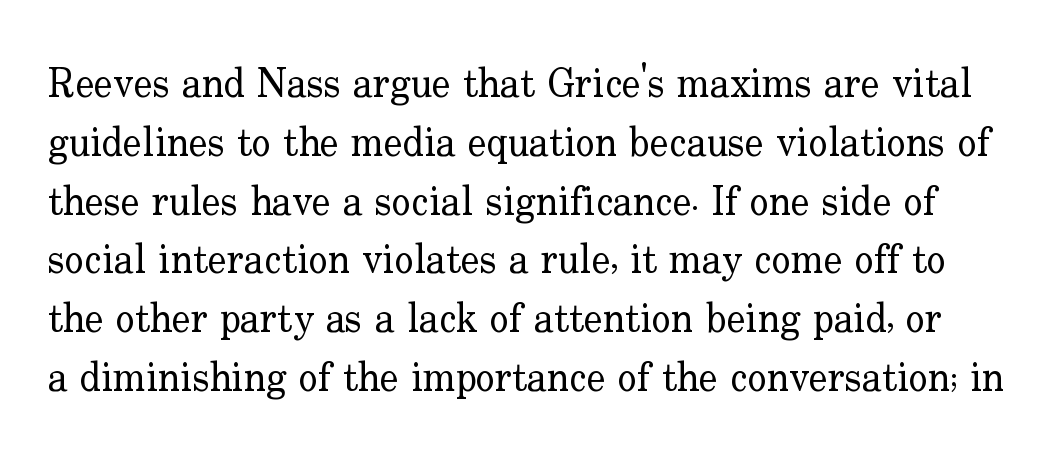
This sample keeps an unexceptional amount of space between lines. This rendering features lettering with no underline. The font is comparable to plain body text, perhaps lighter. Italic? Not at all — the glyphs are vertical. The glyphs in this specimen are seriffed. Does extra space separate the letters? No, they use regular spacing.
